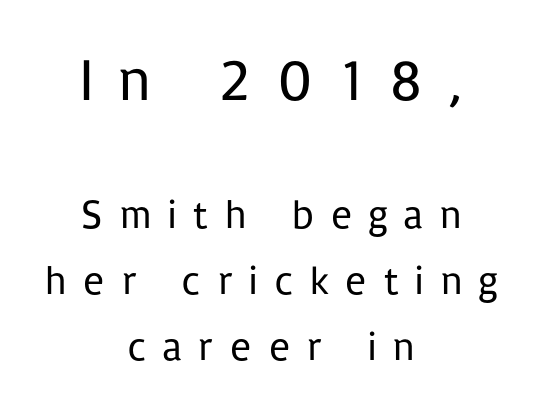
Stroke terminals: plain, sans-serif. The font's upright variant was chosen for this text. A student would notice the top passage is typeset larger than what follows. Notice how descenders clear the ascenders below comfortably — that's standard leading. The string is rendered with underlining switched off. The passage shown is typed in a proportional face where columns would drift.
